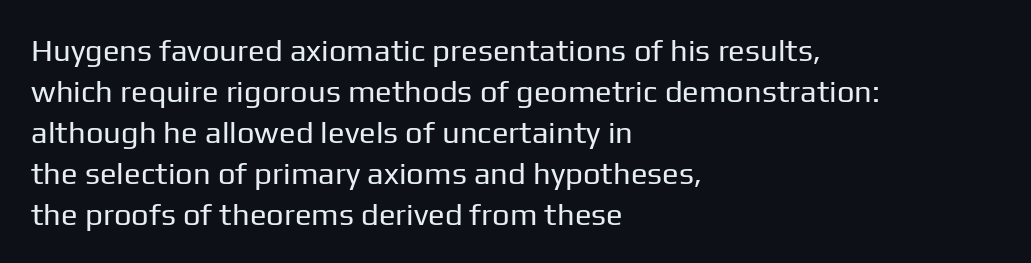
Vertical stems look standard width or narrower in stroke. Spacing verdict: proportional, widths tailored to each character. What stands out about the letter spacing? Nothing — it is the standard amount. This rendering employs a face without finishing strokes, i.e., a sans-serif. The string is rendered with underlining switched off.
